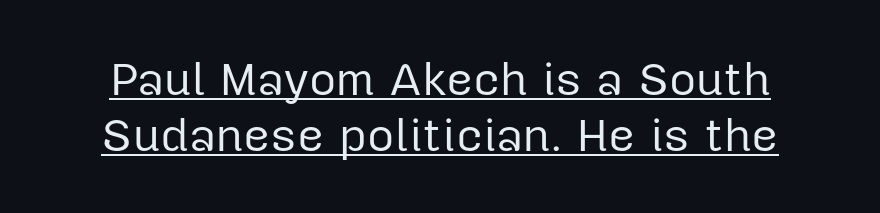
{"serif": "no", "italic": "no", "bold": "no", "weight": "regular", "width": "normal", "stroke_contrast": "low", "x_height": "medium", "monospaced": "no", "underline": "yes", "line_spacing_ratio": 1.19, "letter_spacing": "normal", "letter_spacing_em": 0.0, "glyph_px": 47}
